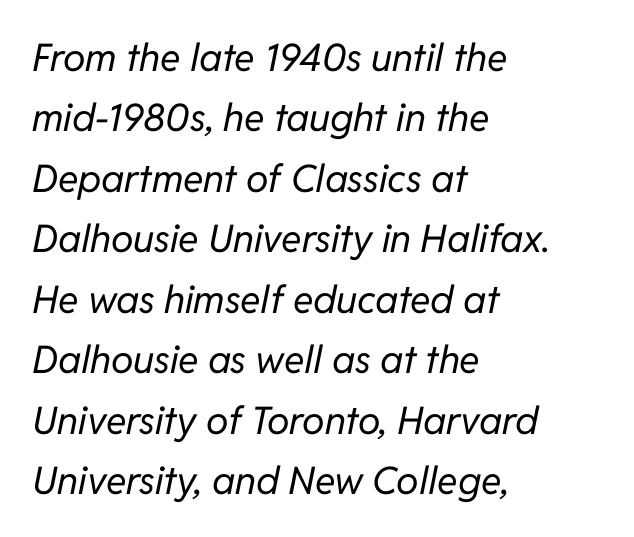
Does extra space separate the letters? No, they use regular spacing. Compared with ordinary roman type, these characters are visibly tilted. Layout note: lines flush left. A typesetter would call this leading conventional body-copy spacing.
